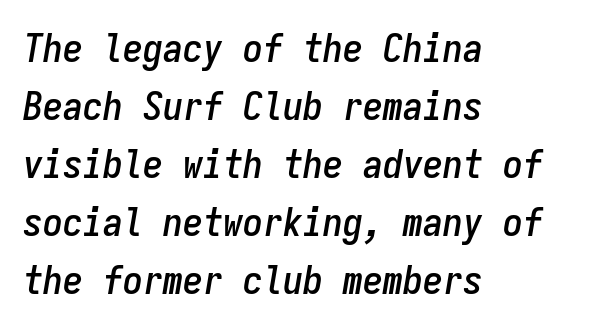
Q: Is the text italic (slanted)? A: Yes, it leans right by about 9 degrees.
Q: Is the text underlined? A: No.
Q: How is the paragraph aligned? A: Left-aligned.
Q: Is the spacing between letters normal or unusually wide? A: Normal.
Q: Is the spacing between lines tight, normal or loose? A: Normal.
Q: Width (condensed, normal, or wide)? A: Condensed.
Q: Stroke contrast? A: Low.
Q: x-height? A: Medium.
Q: Monospaced? A: Yes.
